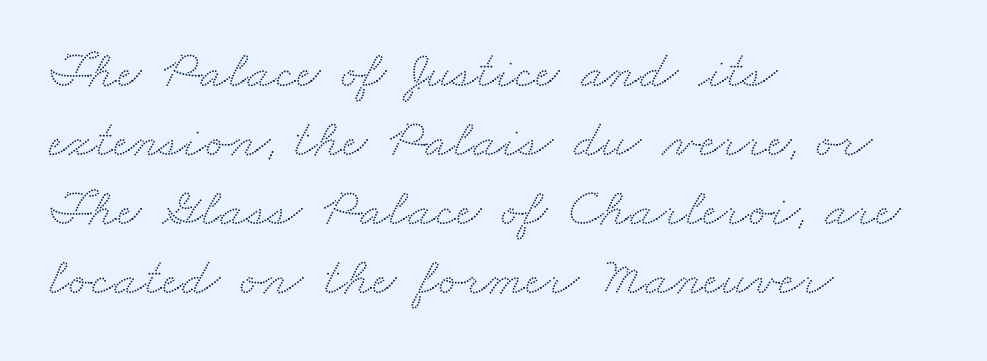
The image shows 54 px wide serif type; set left-aligned, normal line spacing (1.28x), normal letter spacing, not underlined; medium stroke contrast and a small x-height.
